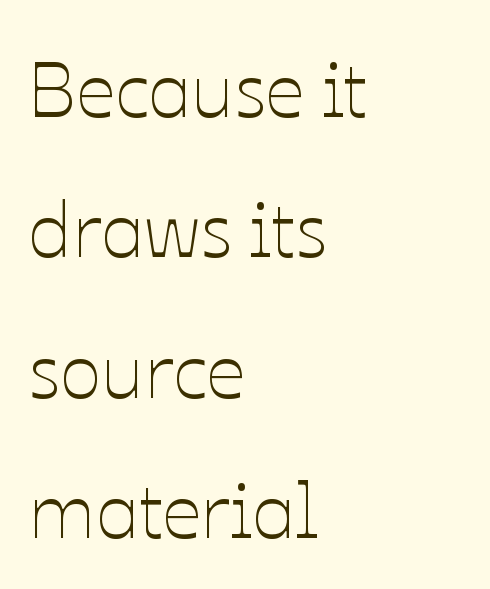
The image shows 78 px thin type, upright; set left-aligned, line spacing 1.8x, normal letter spacing, not underlined; low stroke contrast and a medium x-height.
